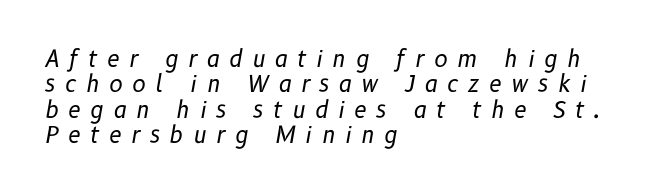
{"italic": "yes", "lean": "right", "slant_degrees": 10, "bold": "no", "underline": "no", "align": "left", "line_spacing": "tight", "line_spacing_ratio": 1.1, "letter_spacing": "wide", "letter_spacing_em": 0.41, "glyph_px": 23}
